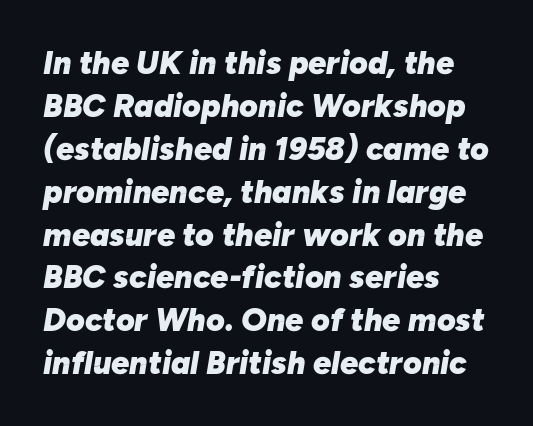
Q: Is the text bold? A: Yes.
Q: Is the text italic (slanted)? A: Yes, it leans right by about 10 degrees.
Q: Is the text underlined? A: No.
Q: How is the paragraph aligned? A: Left-aligned.
Q: Is the spacing between letters normal or unusually wide? A: Normal.
Q: Is the spacing between lines tight, normal or loose? A: Normal.
Q: Width (condensed, normal, or wide)? A: Normal.
Q: Stroke contrast? A: Low.
Q: x-height? A: Medium.
Q: Monospaced? A: No.
